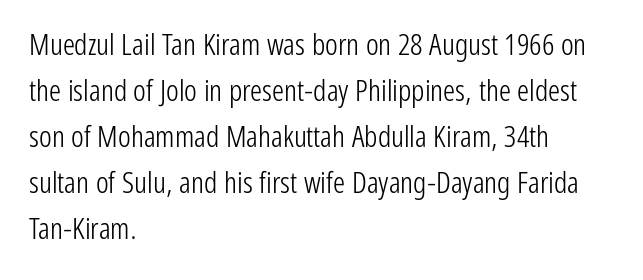
Does the lettering tilt? It doesn't — this is upright. Note the varied advance widths — an 'i' is clearly narrower than an 'm'. Notice how descenders clear the ascenders below comfortably — that's standard leading. The horizontal fit of the characters is conventional and even. Bold? No — there's no thickening of the strokes. Decoration check: the copy has no underline.
